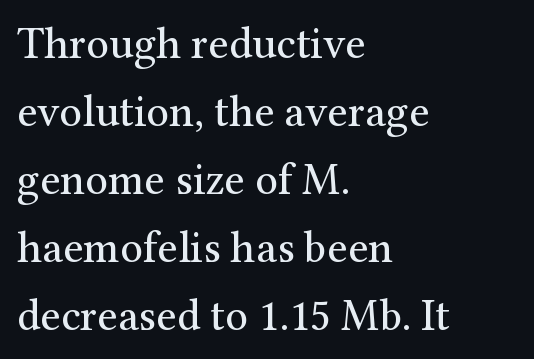
The rendering uses natural spacing where letterforms have individual widths. The words here are not underlined. The rendering anchors every line to the left-hand side. Vertical spacing — default. Every character sits straight up, as roman type does. This is serif lettering, the kind often seen in printed books.
